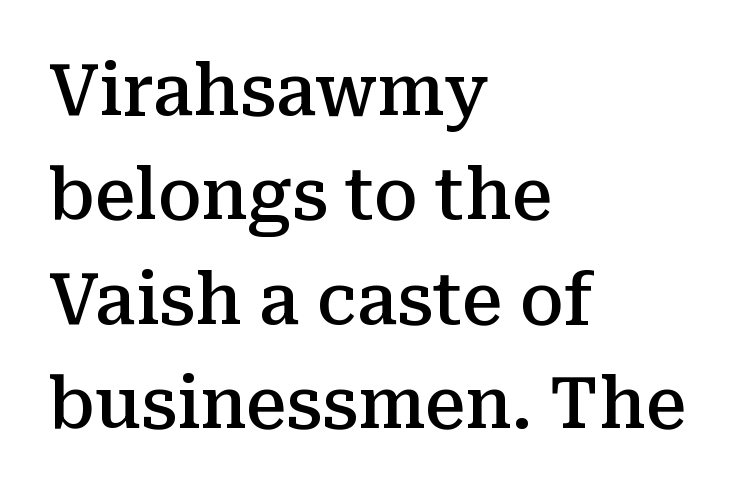
Q: Is the text bold? A: Semi-bold.
Q: Is the text italic (slanted)? A: No, it is upright.
Q: Is the typeface a serif or a sans-serif typeface? A: Serif.
Q: Is the text underlined? A: No.
Q: How is the paragraph aligned? A: Left-aligned.
Q: Is the spacing between letters normal or unusually wide? A: Normal.
Q: Is the spacing between lines tight, normal or loose? A: Normal.
Q: Width (condensed, normal, or wide)? A: Normal.
Q: Stroke contrast? A: Medium.
Q: x-height? A: Medium.
Q: Monospaced? A: No.
